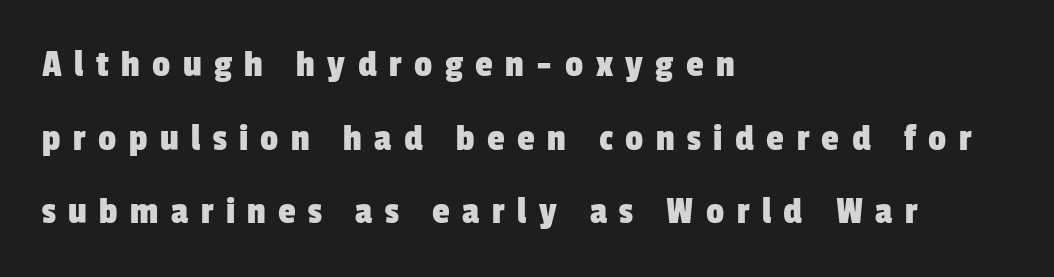
Q: Is the typeface a serif or a sans-serif typeface? A: Sans-serif.
Q: Is the text underlined? A: No.
Q: How is the paragraph aligned? A: Left-aligned.
Q: Is the spacing between letters normal or unusually wide? A: Unusually wide.
Q: Width (condensed, normal, or wide)? A: Condensed.
Q: Stroke contrast? A: Low.
Q: x-height? A: Medium.
Q: Monospaced? A: No.
